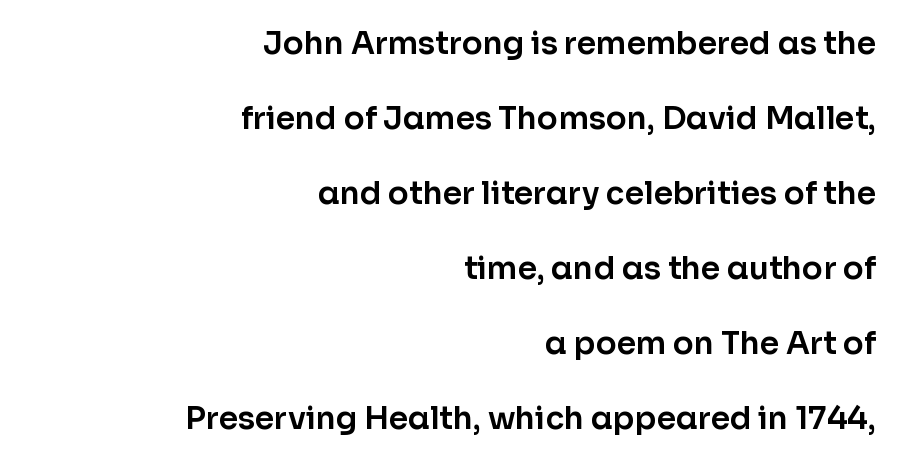
In CSS terms this would be text-align: right. This block would shrink considerably if given ordinary leading; it's expanded now. Nope, not italic — everything's standing straight. Here the designer chose a conventional face with non-uniform glyph widths. Words float on clear page, feet unadorned. Are there feet on the stems? There aren't — it's a sans.
